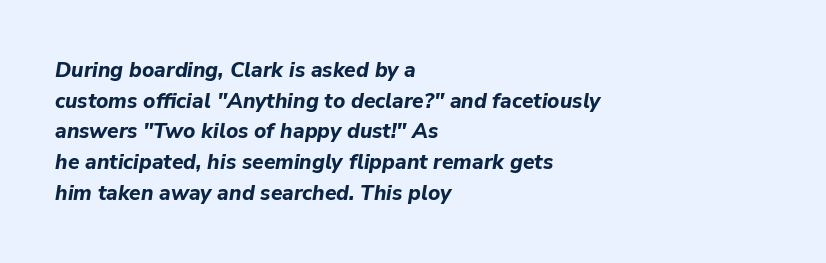
The image shows 21 px bold type, italic (leaning right); set left-aligned, normal line spacing (1.46x), normal letter spacing, not underlined.
